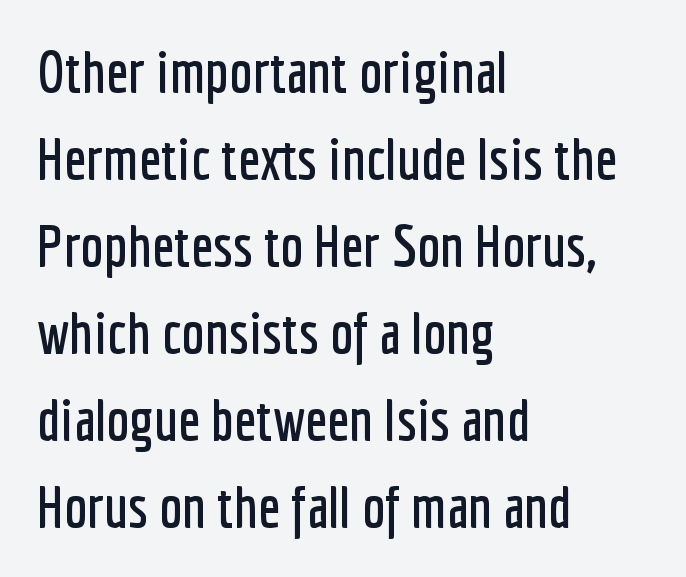
Type without underlining. No feet cap the strokes, marking this as sans-serif type. A typesetter would call this leading conventional body-copy spacing. Note the varied advance widths — an 'i' is clearly narrower than an 'm'. Line beginnings align vertically; line endings do not. Designer's note — italics off, roman on.
